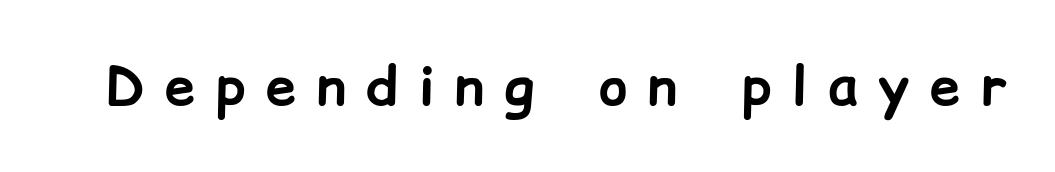
The rendering uses natural spacing where letterforms have individual widths. The sample has been set heavy, in full bold. Font category for this specimen: sans-serif. Unmarked baselines from the first word to the last. The letterforms stand isolated, each surrounded by extra space. The type sits square on the baseline with zero lean.
